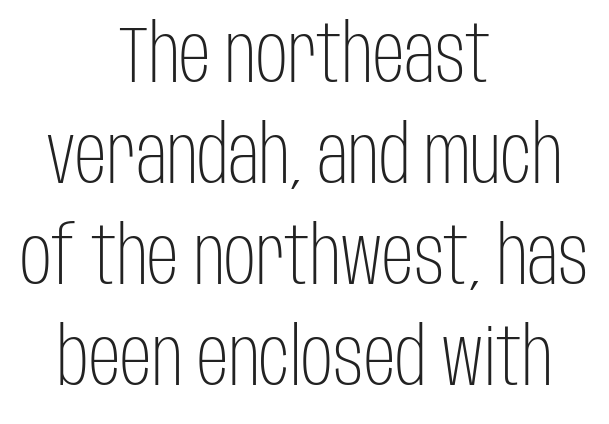
Each stroke keeps to a modest, everyday thickness or less. This rendering leaves character spacing at its baseline value. Letters rest on an invisible, unmarked baseline. You could not count columns in this text — the font is proportionally spaced.
